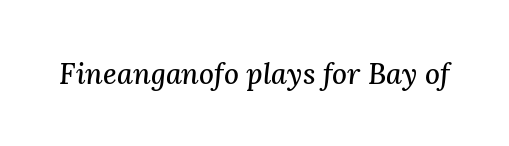
Q: Is the text italic (slanted)? A: Yes, it leans right by about 3 degrees.
Q: Is the typeface a serif or a sans-serif typeface? A: Serif.
Q: Is the text underlined? A: No.
Q: Is the spacing between letters normal or unusually wide? A: Normal.
Q: Width (condensed, normal, or wide)? A: Normal.
Q: Stroke contrast? A: Medium.
Q: x-height? A: Medium.
Q: Monospaced? A: No.
